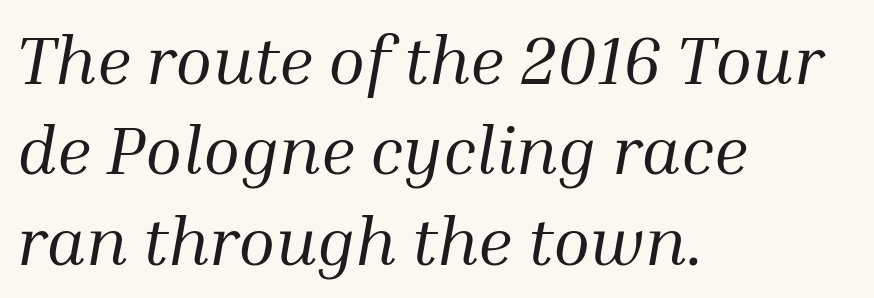
Q: Is the text bold? A: No.
Q: Is the text italic (slanted)? A: Yes, it leans right by about 10 degrees.
Q: Is the typeface a serif or a sans-serif typeface? A: Serif.
Q: Is the text underlined? A: No.
Q: How is the paragraph aligned? A: Left-aligned.
Q: Is the spacing between letters normal or unusually wide? A: Normal.
Q: Is the spacing between lines tight, normal or loose? A: Normal.
Q: Width (condensed, normal, or wide)? A: Normal.
Q: Stroke contrast? A: Medium.
Q: x-height? A: Medium.
Q: Monospaced? A: No.
